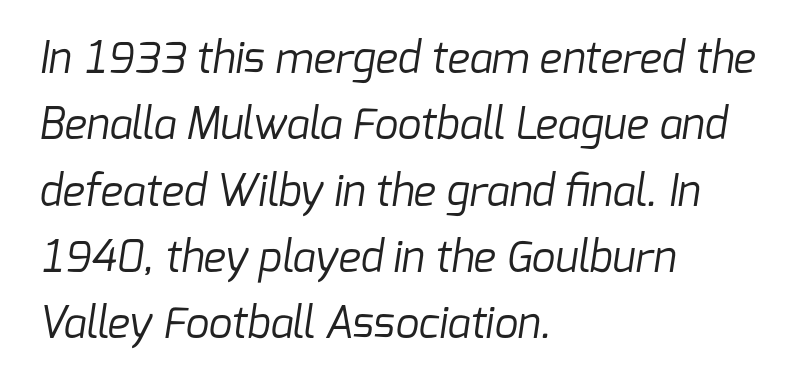
The image shows 42 px regular-weight sans-serif type; set left-aligned, normal line spacing (1.58x), normal letter spacing, not underlined; low stroke contrast and a medium x-height.
